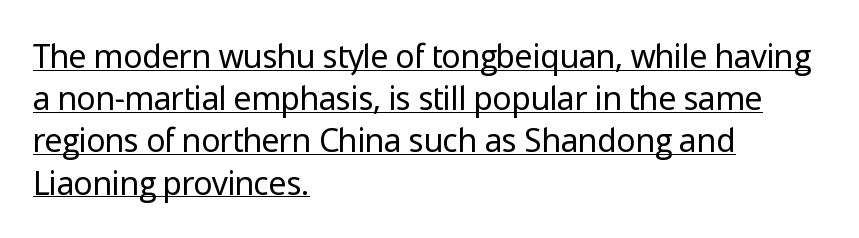
The image shows 32 px regular-weight sans-serif type, upright; set left-aligned, normal line spacing (1.32x), normal letter spacing, underlined; low stroke contrast and a medium x-height.
